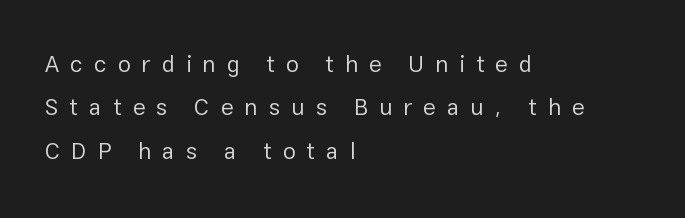
The image shows 23 px text type, upright; set left-aligned, line spacing 1.89x, unusually wide letter spacing (+0.48 em), not underlined.
